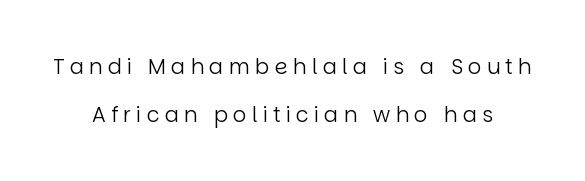
Q: Is the text bold? A: No.
Q: Is the text italic (slanted)? A: No, it is upright.
Q: Is the text underlined? A: No.
Q: How is the paragraph aligned? A: Centered.
Q: Is the spacing between letters normal or unusually wide? A: Unusually wide.
Q: Is the spacing between lines tight, normal or loose? A: Loose.
